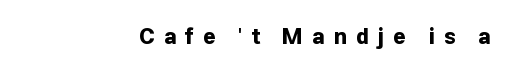
{"italic": "no", "bold": "yes", "underline": "no", "align": "right", "letter_spacing": "wide", "letter_spacing_em": 0.41, "glyph_px": 22}
